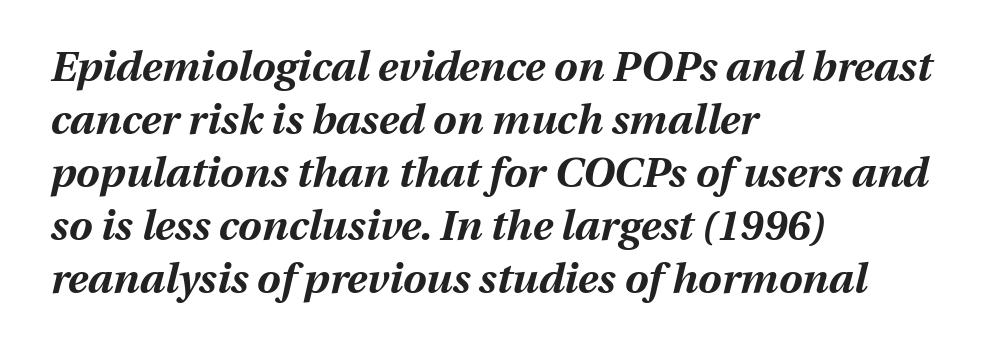
{"italic": "yes", "lean": "right", "slant_degrees": 13, "bold": "yes", "weight": "bold", "width": "normal", "stroke_contrast": "medium", "x_height": "medium", "monospaced": "no", "underline": "no", "align": "left", "line_spacing": "normal", "line_spacing_ratio": 1.26, "letter_spacing": "normal", "letter_spacing_em": 0.0, "glyph_px": 42}
